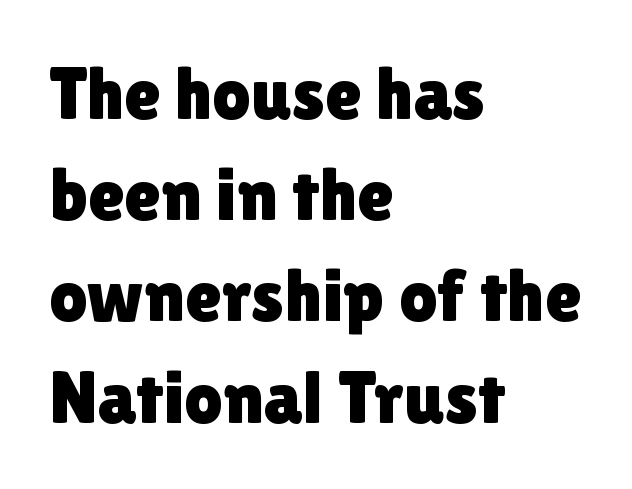
Rule under the text: the space is simply empty. The characters display no serif detailing; their extremities are plain. Is the block centered? No — it sits flush against the left margin. Compared with typical paragraphs, the rows here are spaced about the same. Characters remain perfectly vertical along every line. Students, note that the glyphs here touch the page at normal intervals.
